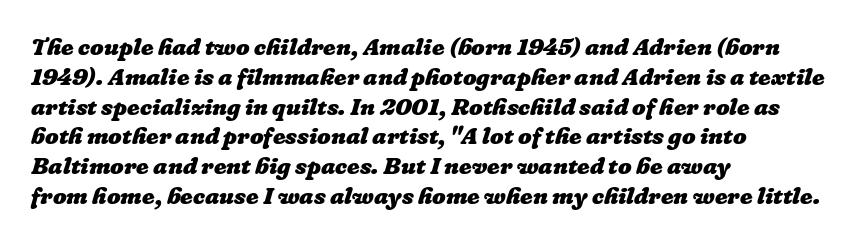
{"bold": "yes", "underline": "no", "align": "left", "line_spacing_ratio": 1.24, "letter_spacing": "normal", "letter_spacing_em": 0.0, "glyph_px": 24}
